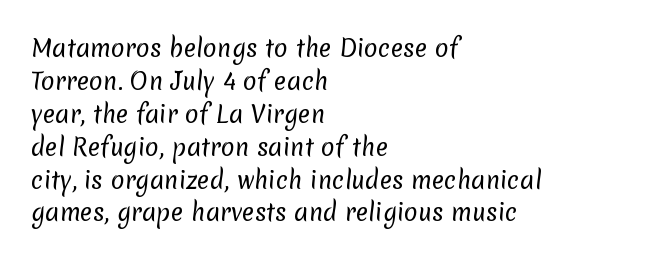
Nobody drew a line under any word here. No letter is thick-stroked: the sample isn't bold. The text block is weighted toward the left margin, trailing off unevenly rightward. Tracking value appears to be zero — textbook default spacing. These lines sit exactly where default settings would place them.
